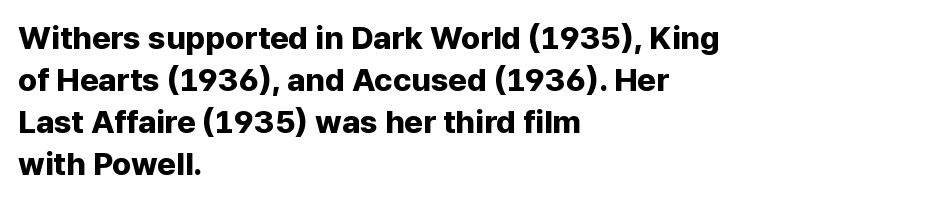
Q: Is the text bold? A: Yes.
Q: Is the text italic (slanted)? A: No, it is upright.
Q: Is the typeface a serif or a sans-serif typeface? A: Sans-serif.
Q: Is the text underlined? A: No.
Q: How is the paragraph aligned? A: Left-aligned.
Q: Is the spacing between letters normal or unusually wide? A: Normal.
Q: Is the spacing between lines tight, normal or loose? A: Normal.
Q: Width (condensed, normal, or wide)? A: Normal.
Q: Stroke contrast? A: Low.
Q: x-height? A: Medium.
Q: Monospaced? A: No.
